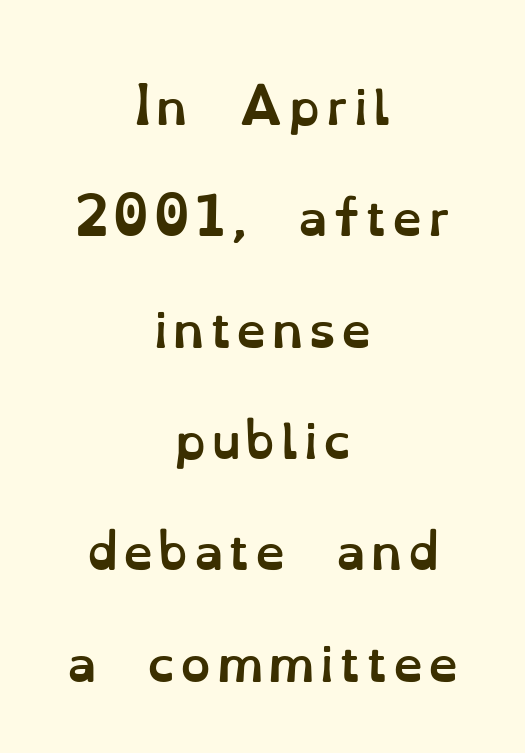
{"italic": "no", "bold": "yes", "weight": "semibold", "width": "normal", "stroke_contrast": "low", "x_height": "small", "monospaced": "no", "underline": "no", "align": "center", "line_spacing": "loose", "line_spacing_ratio": 2.32, "glyph_px": 48}
